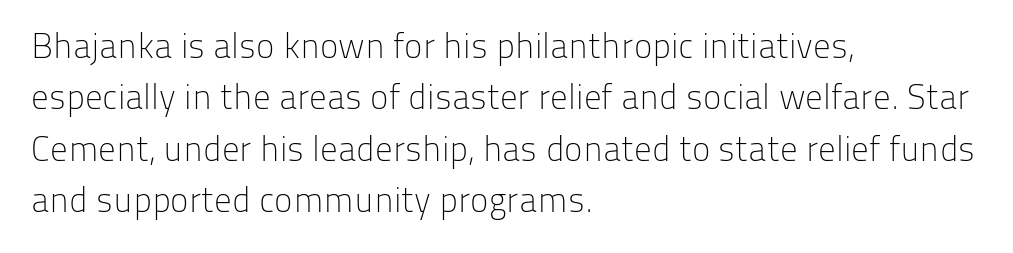
{"serif": "no", "italic": "no", "bold": "no", "weight": "light", "width": "normal", "stroke_contrast": "low", "x_height": "medium", "monospaced": "no", "underline": "no", "align": "left", "line_spacing": "normal", "line_spacing_ratio": 1.47, "letter_spacing": "normal", "letter_spacing_em": 0.0, "glyph_px": 35}
